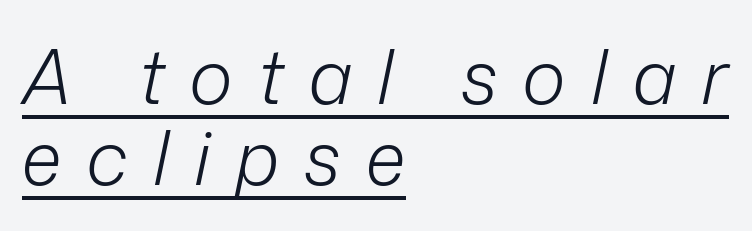
Q: Is the text bold? A: No.
Q: Is the text italic (slanted)? A: Yes, it leans right by about 12 degrees.
Q: Is the text underlined? A: Yes.
Q: How is the paragraph aligned? A: Left-aligned.
Q: Is the spacing between letters normal or unusually wide? A: Unusually wide.
Q: Is the spacing between lines tight, normal or loose? A: Tight.
Q: Width (condensed, normal, or wide)? A: Normal.
Q: Stroke contrast? A: Low.
Q: x-height? A: Medium.
Q: Monospaced? A: No.
